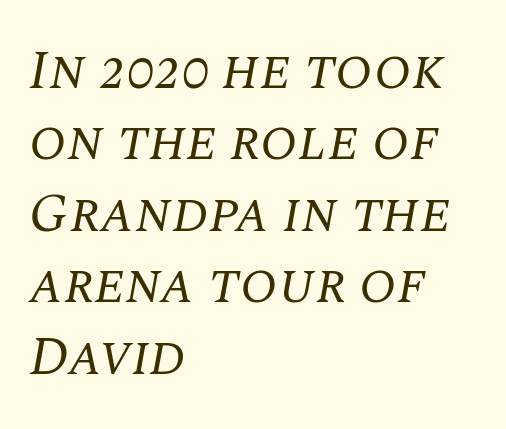
{"serif": "yes", "italic": "yes", "lean": "right", "slant_degrees": 10, "bold": "no", "weight": "regular", "width": "normal", "stroke_contrast": "medium", "x_height": "large", "monospaced": "no", "underline": "no", "align": "left", "line_spacing": "normal", "line_spacing_ratio": 1.3, "letter_spacing": "normal", "letter_spacing_em": 0.0, "glyph_px": 55}
